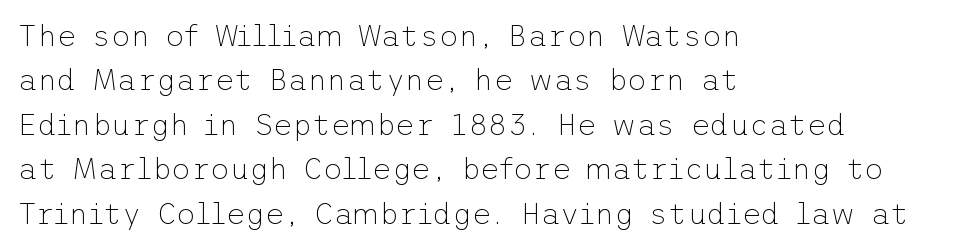
The image shows 30 px thin sans-serif type, upright; set left-aligned, normal line spacing (1.48x), normal letter spacing, not underlined; low stroke contrast and a medium x-height.
